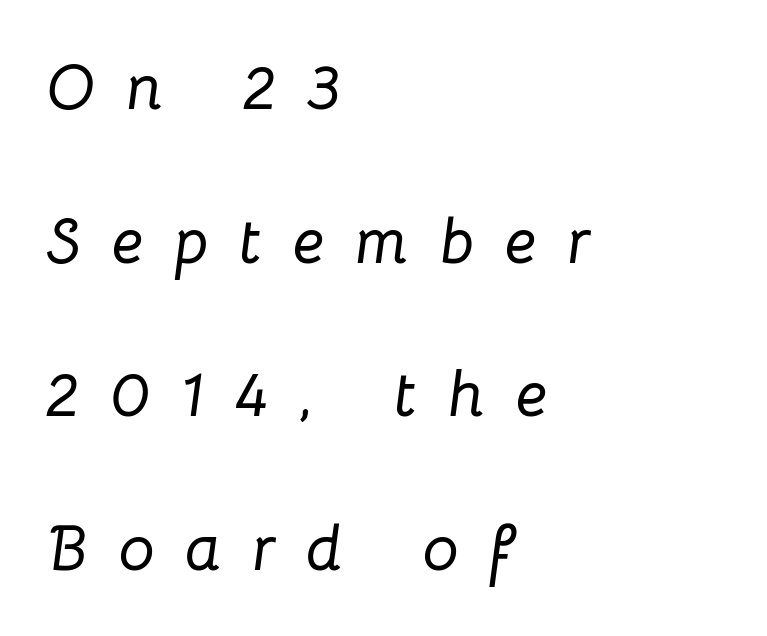
Q: Is the text italic (slanted)? A: Yes, it leans right by about 8 degrees.
Q: Is the text underlined? A: No.
Q: How is the paragraph aligned? A: Left-aligned.
Q: Is the spacing between letters normal or unusually wide? A: Unusually wide.
Q: Is the spacing between lines tight, normal or loose? A: Loose.
Q: Width (condensed, normal, or wide)? A: Normal.
Q: Stroke contrast? A: Low.
Q: x-height? A: Medium.
Q: Monospaced? A: No.
